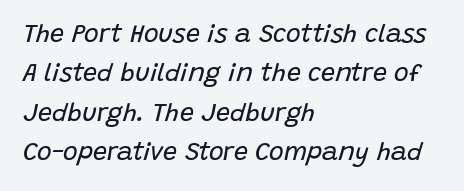
Q: Is the text bold? A: No.
Q: Is the text italic (slanted)? A: Yes, it leans right by about 15 degrees.
Q: Is the text underlined? A: No.
Q: How is the paragraph aligned? A: Left-aligned.
Q: Is the spacing between letters normal or unusually wide? A: Normal.
Q: Is the spacing between lines tight, normal or loose? A: Normal.
